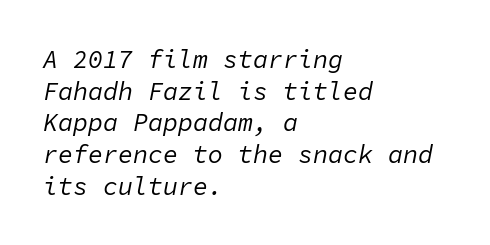
Honestly, the letter spacing is just normal — you wouldn't notice it. Notice how the stems are inclined rather than vertical — that's the hallmark of italics. Quick note: underline off. Typeset ragged right — the left edge is the straight one.
